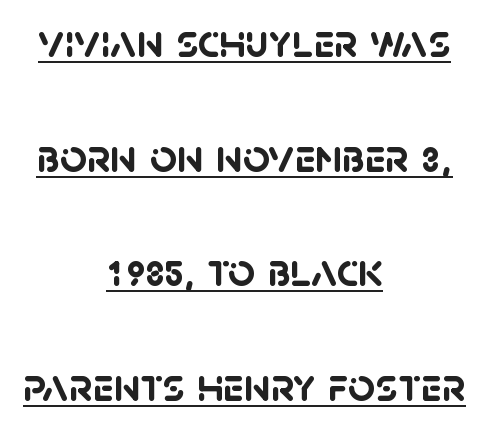
Q: Is the text bold? A: Yes.
Q: Is the typeface a serif or a sans-serif typeface? A: Sans-serif.
Q: Is the text underlined? A: Yes.
Q: How is the paragraph aligned? A: Centered.
Q: Is the spacing between letters normal or unusually wide? A: Normal.
Q: Is the spacing between lines tight, normal or loose? A: Loose.
Q: Width (condensed, normal, or wide)? A: Normal.
Q: Stroke contrast? A: Low.
Q: x-height? A: Large.
Q: Monospaced? A: No.
